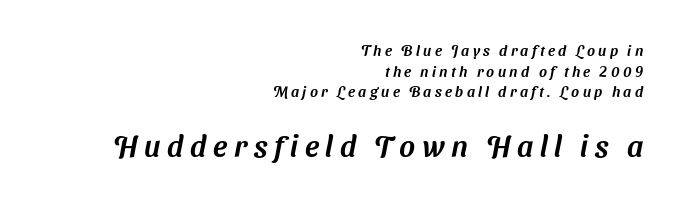
{"serif": "no", "width": "normal", "stroke_contrast": "medium", "x_height": "medium", "monospaced": "no", "underline": "no", "align": "right", "line_spacing": "normal", "line_spacing_ratio": 1.37, "letter_spacing": "wide", "letter_spacing_em": 0.22, "larger_block": "second", "size_ratio": 2.0, "glyph_px": 30}
